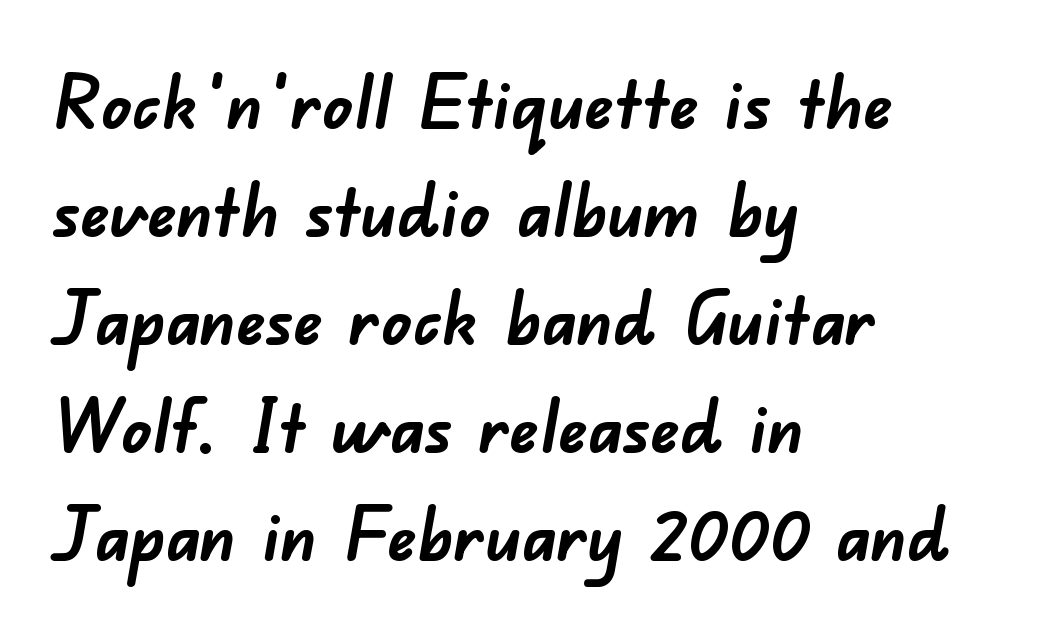
Q: Is the text bold? A: Yes.
Q: Is the typeface a serif or a sans-serif typeface? A: Sans-serif.
Q: Is the text underlined? A: No.
Q: How is the paragraph aligned? A: Left-aligned.
Q: Is the spacing between letters normal or unusually wide? A: Normal.
Q: Is the spacing between lines tight, normal or loose? A: Normal.
Q: Width (condensed, normal, or wide)? A: Normal.
Q: Stroke contrast? A: Low.
Q: x-height? A: Small.
Q: Monospaced? A: No.
